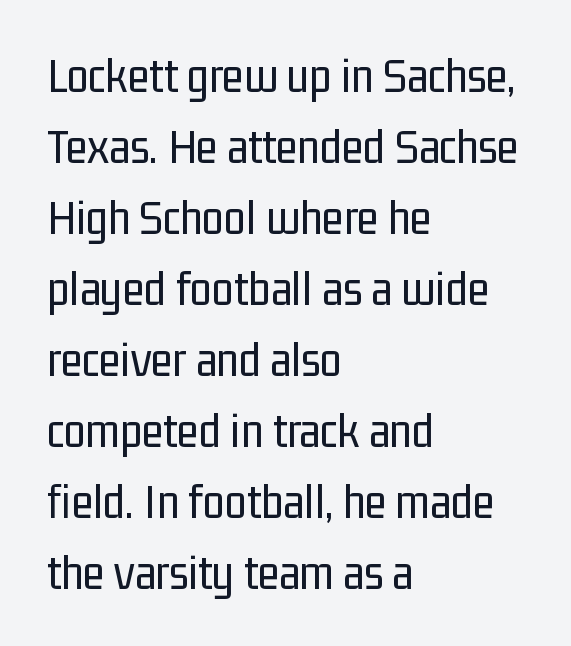
A normal amount of white space separates one row of letters from the next. The font family rendered here belongs to the sans-serif group. When letters stand straight like this, we call the style roman or upright. On a weight scale, this lands at 450 or below.
